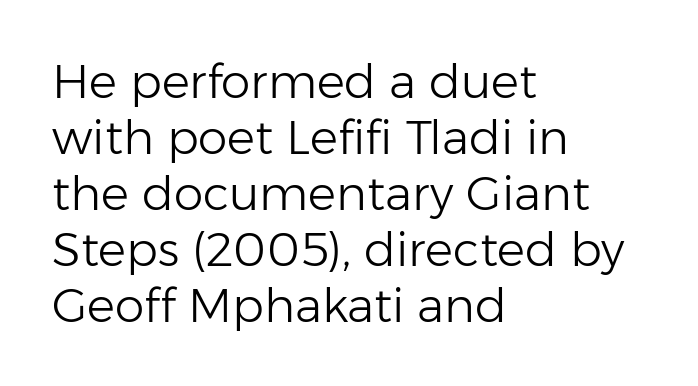
The image shows 47 px light sans-serif type, upright; set left-aligned, line spacing 1.19x, normal letter spacing, not underlined; low stroke contrast and a medium x-height.
